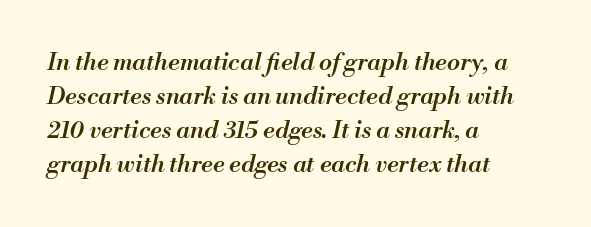
The image shows 24 px text type, italic (leaning right); set left-aligned, normal line spacing (1.41x), normal letter spacing, not underlined.
